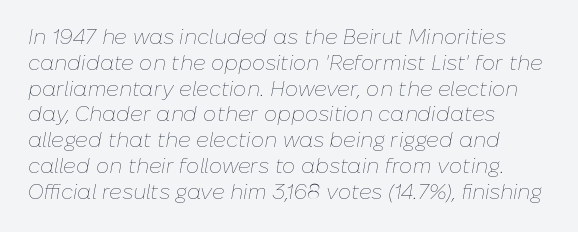
What stands out about the letter spacing? Nothing — it is the standard amount. Each stroke keeps to a modest, everyday thickness or less. The glyphs look as if they've been sheared to an angle. The typesetter chose a ragged-right arrangement here. The baseline area is clear.
